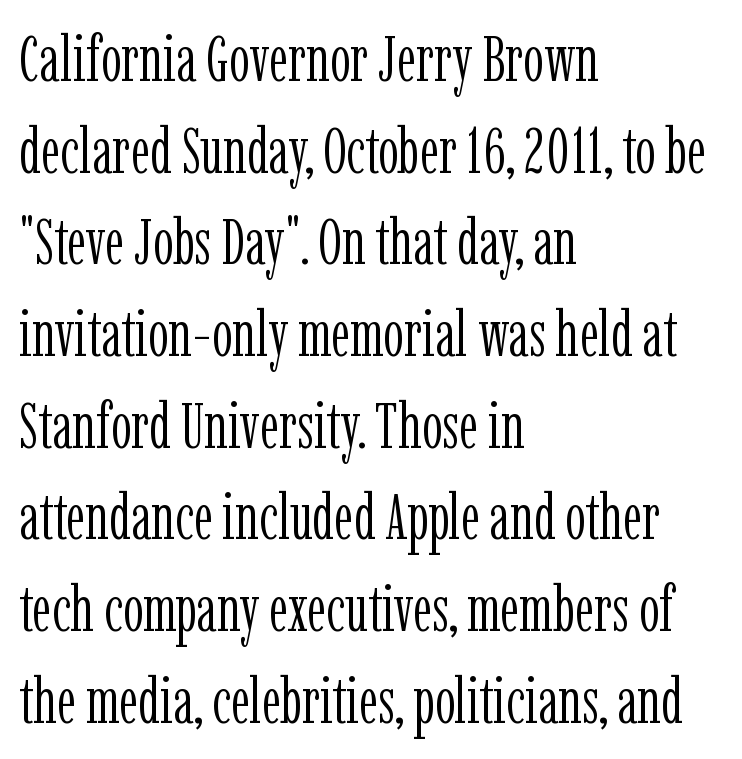
Each row of text sits above clean, open space. Unlike italic type, these characters show no tilt at all. The face looks like a standard text weight, possibly lighter. The ragged edge is on the right, which tells us the setting is flush left. The rendering shows small feet on the letterforms — a serif design. Notice how descenders clear the ascenders below comfortably — that's standard leading.
